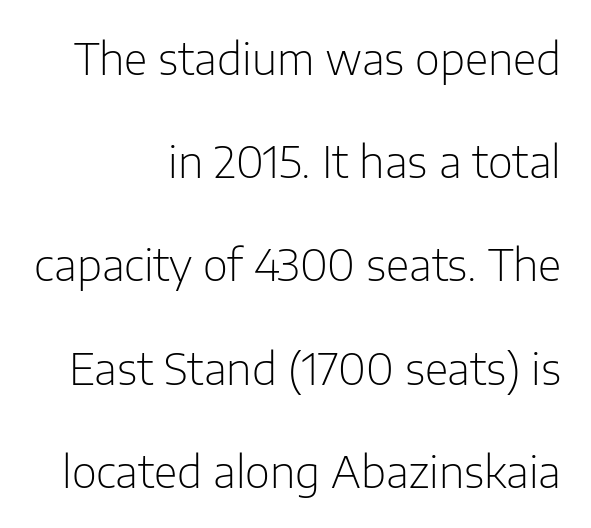
This sample is right-justified, so line beginnings fall wherever the words allow. You could not count columns in this text — the font is proportionally spaced. If you measured baseline to baseline, you'd find a long distance. Serifs: no, the terminals of the letterforms are clean. The letterforms sit at book weight or below. Clear beneath every line of the passage.
